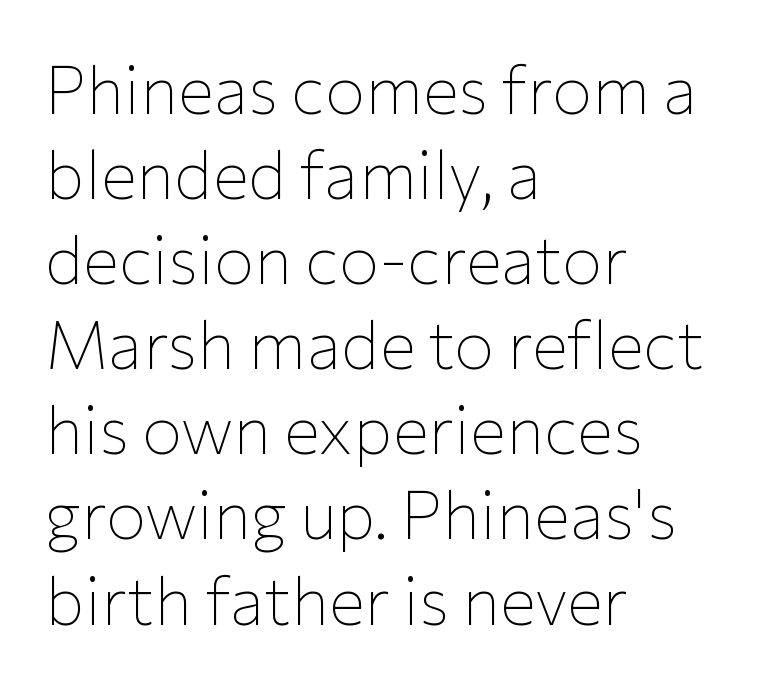
The image shows 67 px thin sans-serif type, upright; set left-aligned, normal line spacing (1.27x), normal letter spacing, not underlined; low stroke contrast and a medium x-height.
